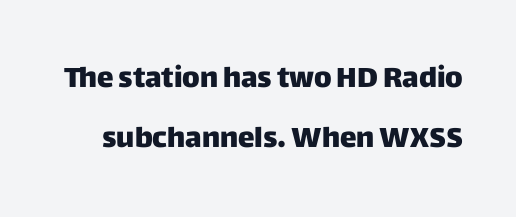
Proportional: the letters do not fall into vertical columns. The rendering uses a large line-height, opening up the rows. This sample uses a sans-serif face. How are the letters spaced? Ordinarily, with no added tracking.
